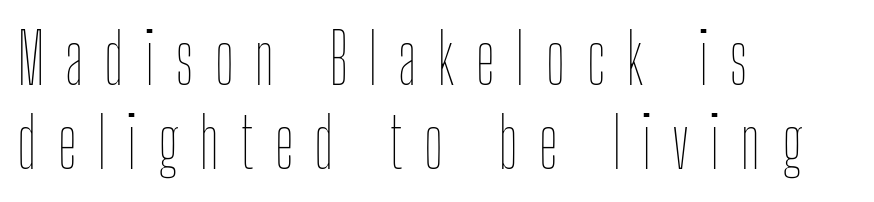
Q: Is the text bold? A: No.
Q: Is the text italic (slanted)? A: No, it is upright.
Q: Is the text underlined? A: No.
Q: How is the paragraph aligned? A: Left-aligned.
Q: Is the spacing between letters normal or unusually wide? A: Unusually wide.
Q: Width (condensed, normal, or wide)? A: Condensed.
Q: Stroke contrast? A: Low.
Q: x-height? A: Medium.
Q: Monospaced? A: No.
